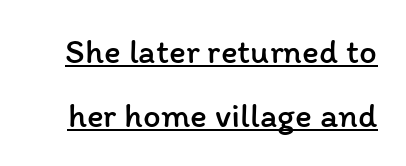
The passage shown has conventional tracking throughout. Each stroke keeps to a modest, everyday thickness or less. The letters stand upright; this is a roman face. Is this a fixed-width face? No — the glyphs have proportional, varying widths. Every word sits above its own underline.
